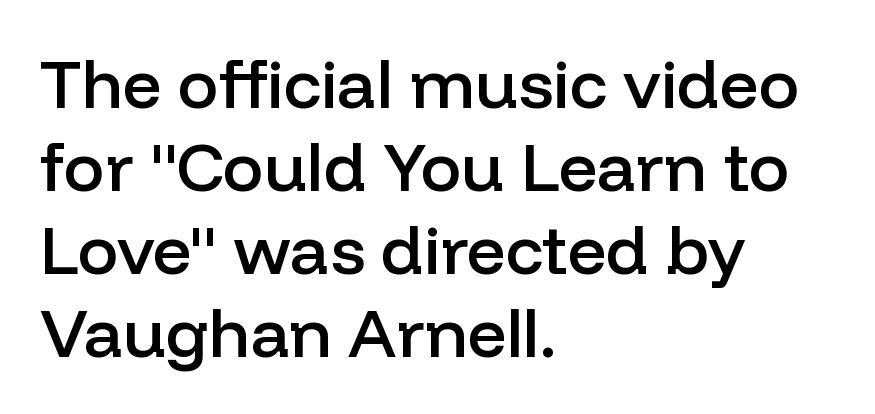
The image shows 68 px semibold sans-serif type, upright; set left-aligned, line spacing 1.22x, normal letter spacing, not underlined; low stroke contrast and a medium x-height.
